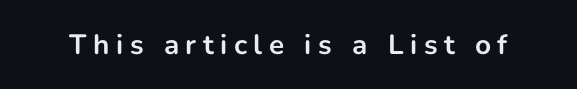
{"serif": "no", "italic": "no", "bold": "yes", "weight": "bold", "width": "normal", "stroke_contrast": "low", "x_height": "medium", "monospaced": "no", "underline": "no", "letter_spacing": "wide", "letter_spacing_em": 0.23, "glyph_px": 28}
